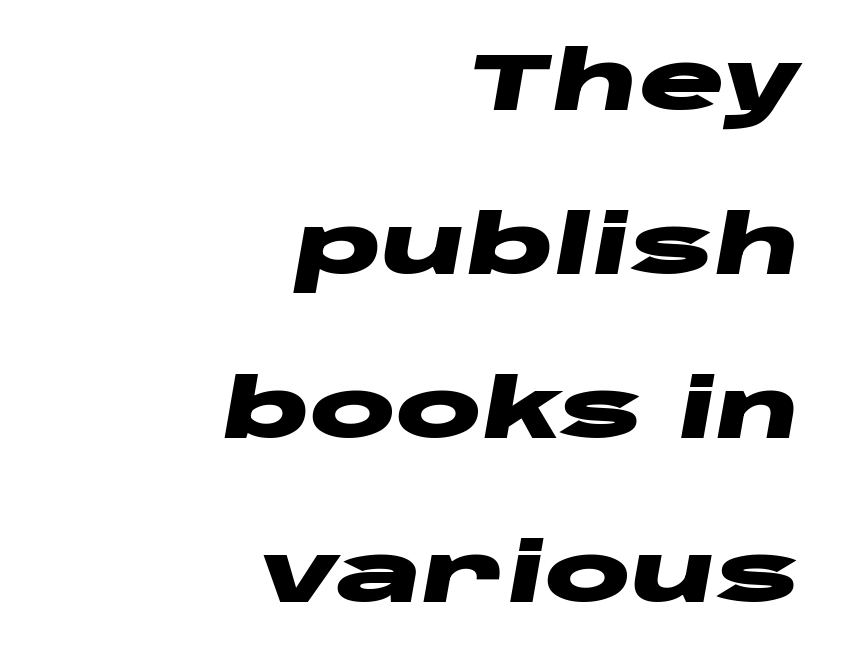
Leftover space on each line is placed entirely before the opening word. Varying glyph widths throughout — classic text-font behaviour. The passage shown stacks its lines with a broad gap. Students, note that the glyphs here touch the page at normal intervals. Slant detected: the letters are inclined. Type without underlining.
